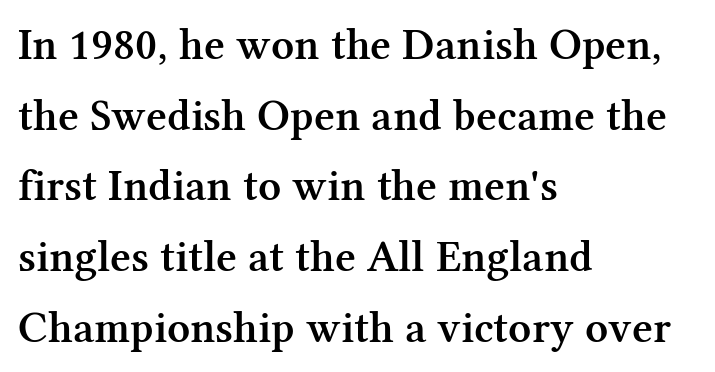
The image shows 45 px semibold serif type, upright; set left-aligned, normal line spacing (1.57x), normal letter spacing, not underlined; medium stroke contrast and a medium x-height.
